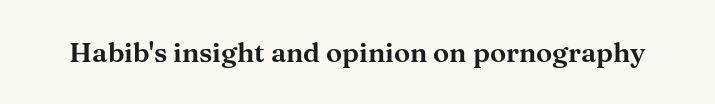
This rendering leaves character spacing at its baseline value. Has an underline been added? It has not. No italicization has been applied; the sample stays upright.
